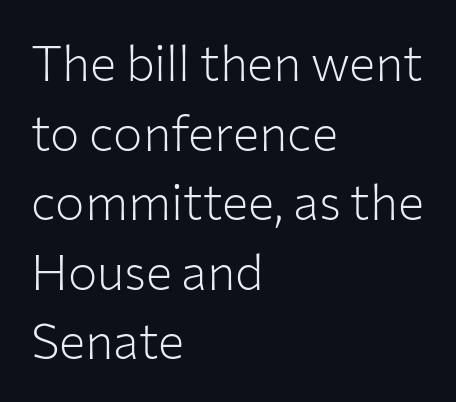
The image shows 49 px light sans-serif type, upright; set left-aligned, normal line spacing (1.42x), normal letter spacing, not underlined; low stroke contrast and a medium x-height.
